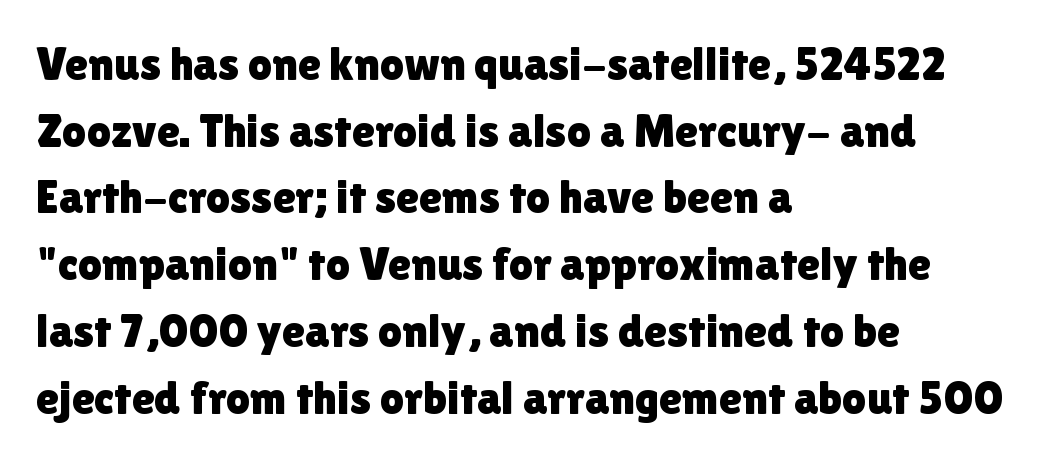
{"serif": "no", "italic": "no", "width": "normal", "x_height": "medium", "monospaced": "no", "underline": "no", "align": "left", "line_spacing": "normal", "line_spacing_ratio": 1.42, "letter_spacing": "normal", "letter_spacing_em": 0.0, "glyph_px": 47}
